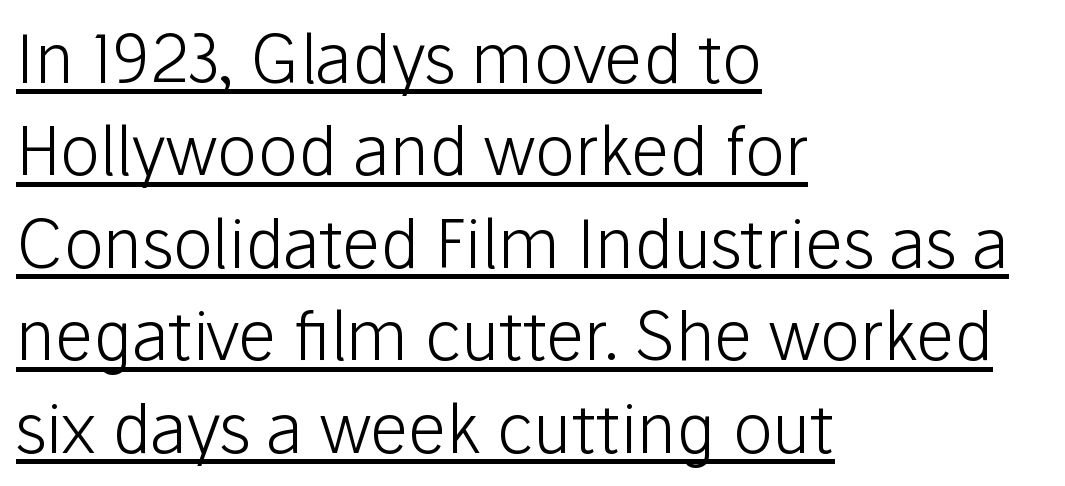
Q: Is the text bold? A: No.
Q: Is the text italic (slanted)? A: No, it is upright.
Q: Is the typeface a serif or a sans-serif typeface? A: Sans-serif.
Q: Is the text underlined? A: Yes.
Q: How is the paragraph aligned? A: Left-aligned.
Q: Is the spacing between letters normal or unusually wide? A: Normal.
Q: Is the spacing between lines tight, normal or loose? A: Normal.
Q: Width (condensed, normal, or wide)? A: Normal.
Q: Stroke contrast? A: Low.
Q: x-height? A: Medium.
Q: Monospaced? A: No.
